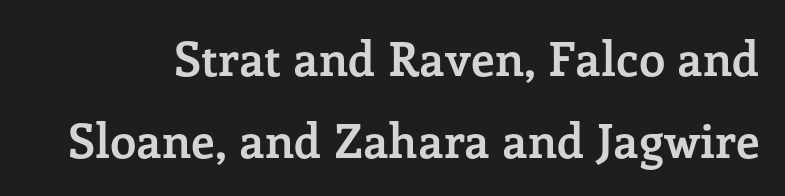
{"serif": "yes", "italic": "no", "bold": "yes", "weight": "semibold", "width": "normal", "stroke_contrast": "low", "x_height": "medium", "monospaced": "no", "underline": "no", "line_spacing_ratio": 1.74, "letter_spacing": "normal", "letter_spacing_em": 0.0, "glyph_px": 47}
